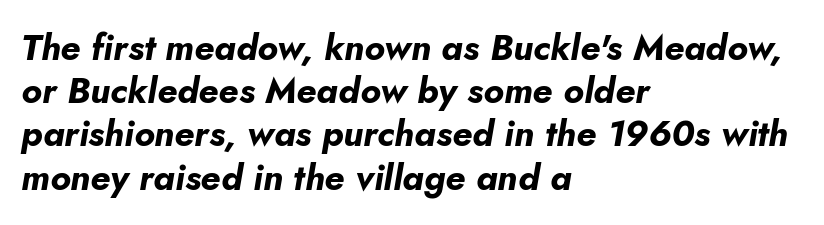
The image shows 36 px bold type, italic (leaning right); set left-aligned, line spacing 1.2x, normal letter spacing, not underlined; low stroke contrast and a small x-height.
